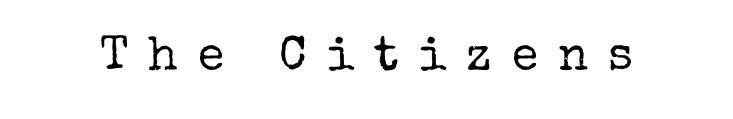
The image shows 48 px regular-weight serif type, upright; set unusually wide letter spacing (+0.42 em), not underlined; low stroke contrast and a medium x-height.
